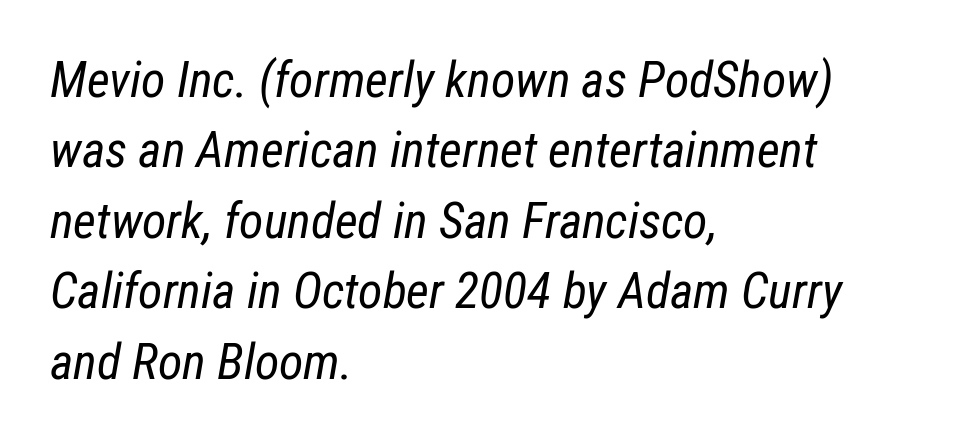
Q: Is the text bold? A: No.
Q: Is the text italic (slanted)? A: Yes, it leans right by about 12 degrees.
Q: Is the text underlined? A: No.
Q: How is the paragraph aligned? A: Left-aligned.
Q: Is the spacing between letters normal or unusually wide? A: Normal.
Q: Is the spacing between lines tight, normal or loose? A: Normal.
Q: Width (condensed, normal, or wide)? A: Condensed.
Q: Stroke contrast? A: Low.
Q: x-height? A: Medium.
Q: Monospaced? A: No.
